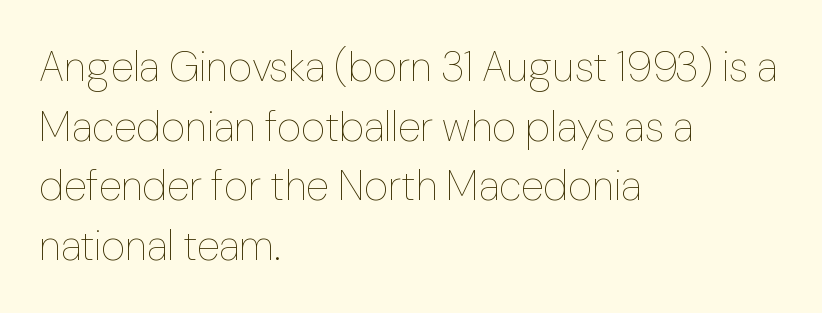
Q: Is the text bold? A: No.
Q: Is the text italic (slanted)? A: No, it is upright.
Q: Is the text underlined? A: No.
Q: How is the paragraph aligned? A: Left-aligned.
Q: Is the spacing between letters normal or unusually wide? A: Normal.
Q: Is the spacing between lines tight, normal or loose? A: Normal.
Q: Width (condensed, normal, or wide)? A: Normal.
Q: Stroke contrast? A: Low.
Q: x-height? A: Medium.
Q: Monospaced? A: No.
